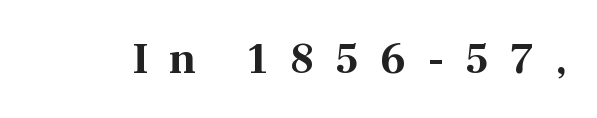
{"serif": "yes", "italic": "no", "bold": "yes", "weight": "bold", "width": "normal", "stroke_contrast": "medium", "x_height": "medium", "monospaced": "no", "underline": "no", "letter_spacing": "wide", "letter_spacing_em": 0.47, "glyph_px": 44}
